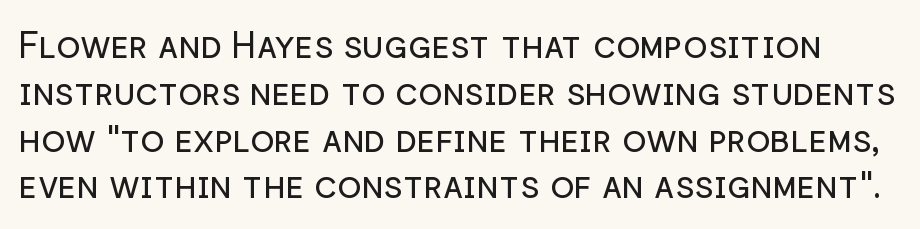
Q: Is the text bold? A: No.
Q: Is the text italic (slanted)? A: No, it is upright.
Q: Is the typeface a serif or a sans-serif typeface? A: Sans-serif.
Q: Is the text underlined? A: No.
Q: Is the spacing between letters normal or unusually wide? A: Normal.
Q: Is the spacing between lines tight, normal or loose? A: Normal.
Q: Width (condensed, normal, or wide)? A: Normal.
Q: Stroke contrast? A: Low.
Q: x-height? A: Medium.
Q: Monospaced? A: No.
